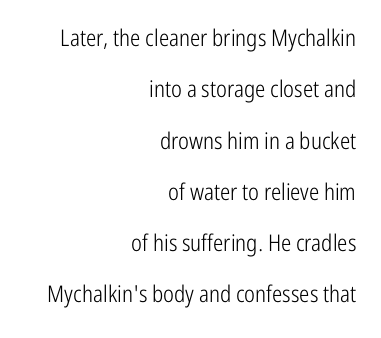
The image shows 23 px text type, upright; set right-aligned, loose line spacing (2.23x), normal letter spacing, not underlined.
